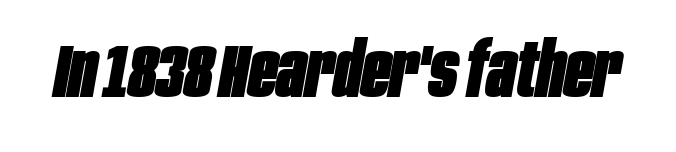
The image shows 76 px heavy, condensed type, italic (leaning right); set normal letter spacing, not underlined; low stroke contrast and a large x-height.
